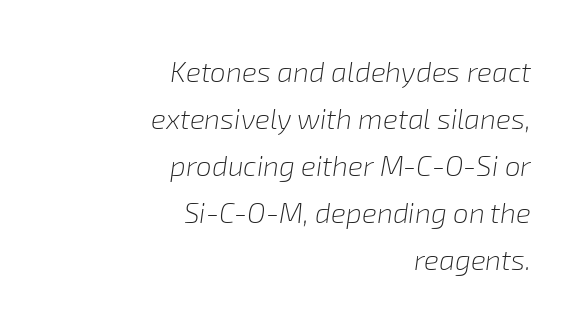
A typesetter would call this proportional, since set widths differ per character. The setting favours the right margin, as signatures and pull-quotes sometimes do. Does the leading feel generous? No, just average. Counters stay open thanks to moderate or lighter strokes.
